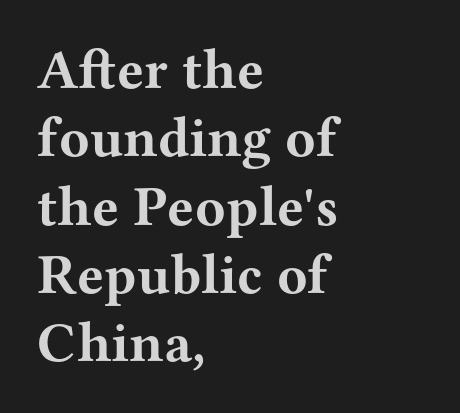
{"serif": "yes", "italic": "no", "bold": "yes", "weight": "bold", "width": "wide", "stroke_contrast": "medium", "x_height": "medium", "monospaced": "no", "underline": "no", "align": "left", "line_spacing_ratio": 1.22, "letter_spacing": "normal", "letter_spacing_em": 0.0, "glyph_px": 56}
